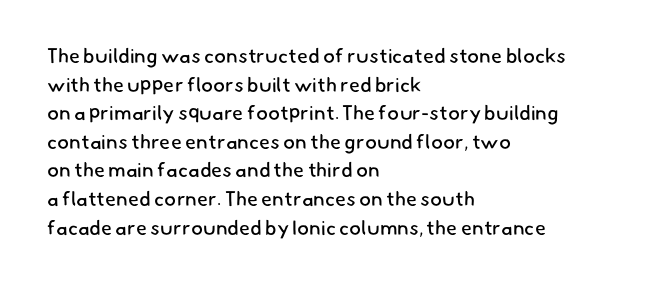
{"bold": "no", "underline": "no", "align": "left", "line_spacing": "normal", "line_spacing_ratio": 1.43, "letter_spacing": "normal", "letter_spacing_em": 0.0, "glyph_px": 20}
